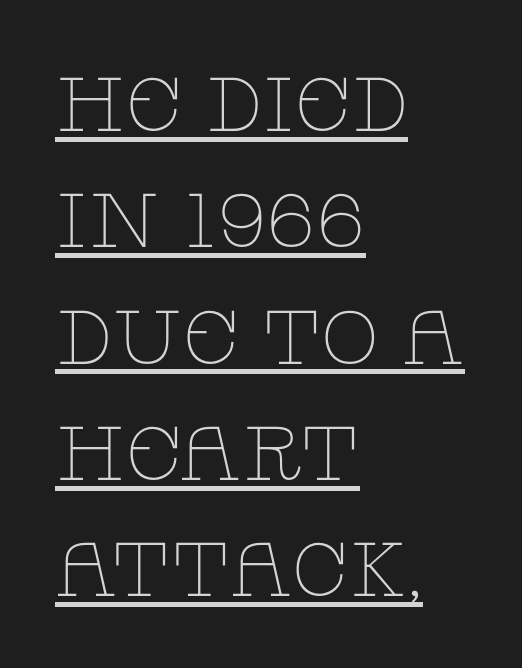
The image shows 76 px thin, wide serif type, upright; set left-aligned, normal line spacing (1.53x), normal letter spacing, underlined; low stroke contrast and a large x-height.
